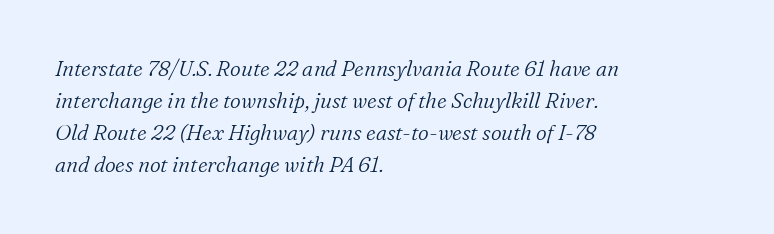
Q: Is the text bold? A: No.
Q: Is the text italic (slanted)? A: Yes, it leans right by about 16 degrees.
Q: Is the text underlined? A: No.
Q: How is the paragraph aligned? A: Left-aligned.
Q: Is the spacing between letters normal or unusually wide? A: Normal.
Q: Is the spacing between lines tight, normal or loose? A: Normal.
